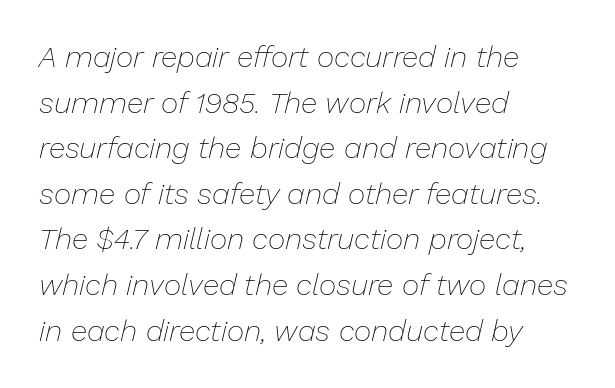
{"italic": "yes", "lean": "right", "slant_degrees": 13, "bold": "no", "weight": "thin", "width": "normal", "stroke_contrast": "low", "x_height": "medium", "monospaced": "no", "underline": "no", "align": "left", "line_spacing": "normal", "line_spacing_ratio": 1.52, "letter_spacing": "normal", "letter_spacing_em": 0.0, "glyph_px": 30}
